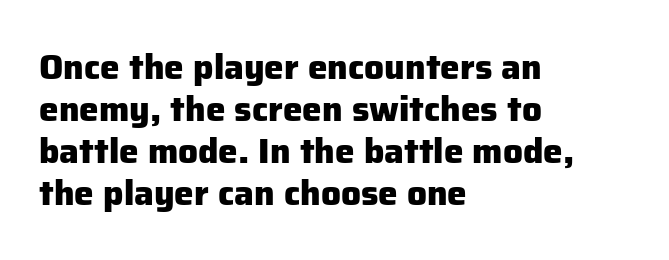
The image shows 35 px heavy sans-serif type, upright; set left-aligned, line spacing 1.2x, normal letter spacing, not underlined; low stroke contrast and a medium x-height.
